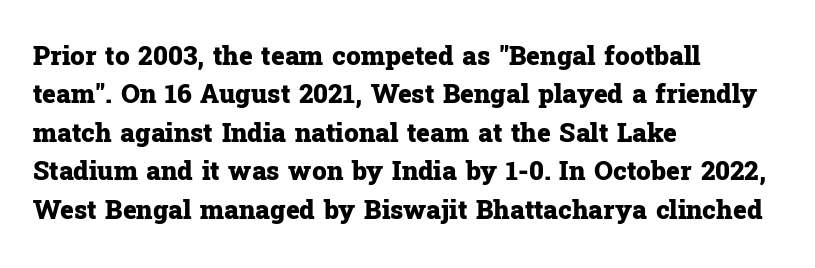
A typesetter would mark this as roman, not italic. Rule under the text: the space is simply empty. Layout note: lines flush left. The designer left line spacing at the default. What weight is shown? A full bold with thick strokes. This sample uses plain, unmodified letter spacing.
